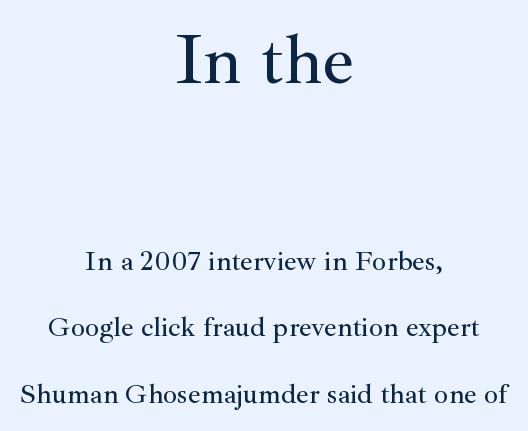
The leading is generous, giving the passage an open texture. If you squint, the top block still reads clearly — it's the larger of the two. Beneath every word, the page is bare. Note the varied advance widths — an 'i' is clearly narrower than an 'm'.
